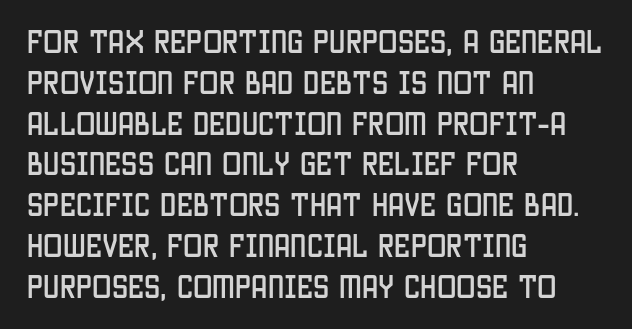
{"italic": "no", "underline": "no", "align": "left", "line_spacing": "normal", "line_spacing_ratio": 1.57, "letter_spacing": "normal", "letter_spacing_em": 0.0, "glyph_px": 26}
